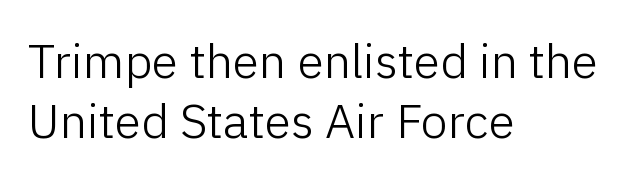
Compared with a centered layout, this one pins lines to the left instead. The line texture is even and compact thanks to regular tracking. You could not count columns in this text — the font is proportionally spaced. Clear beneath every line of the passage. The strokes are not fattened; the text isn't bold.
